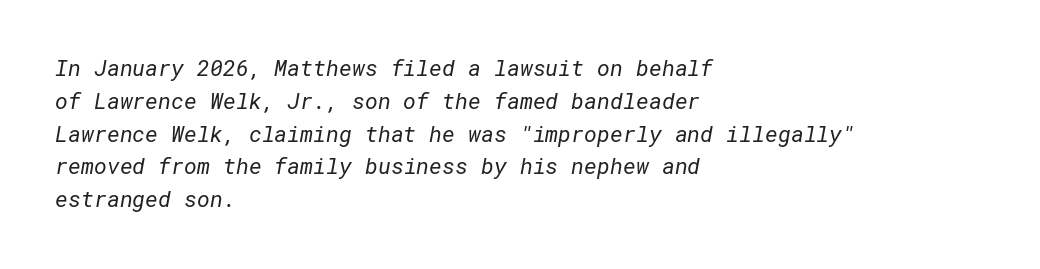
Q: Is the text bold? A: No.
Q: Is the text underlined? A: No.
Q: How is the paragraph aligned? A: Left-aligned.
Q: Is the spacing between letters normal or unusually wide? A: Normal.
Q: Is the spacing between lines tight, normal or loose? A: Normal.
